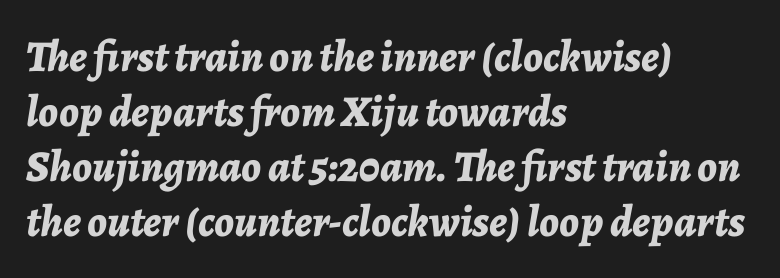
{"italic": "yes", "lean": "right", "slant_degrees": 7, "bold": "yes", "weight": "bold", "width": "normal", "stroke_contrast": "low", "x_height": "medium", "monospaced": "no", "underline": "no", "align": "left", "line_spacing": "normal", "line_spacing_ratio": 1.25, "letter_spacing": "normal", "letter_spacing_em": 0.0, "glyph_px": 44}
